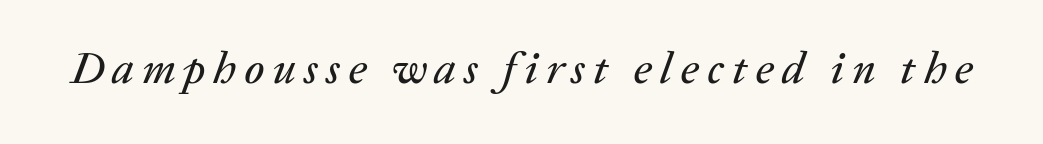
The image shows 45 px text type, italic (leaning right); set not underlined; low stroke contrast and a medium x-height.
